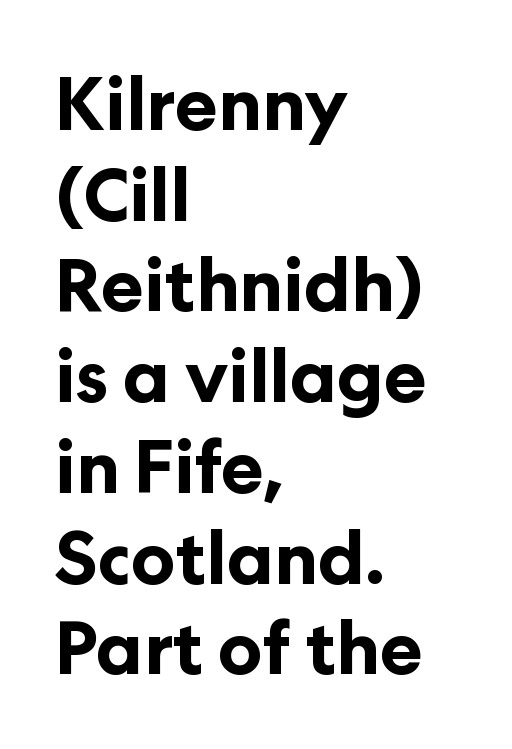
{"serif": "no", "italic": "no", "bold": "yes", "weight": "bold", "width": "normal", "stroke_contrast": "low", "x_height": "medium", "monospaced": "no", "underline": "no", "align": "left", "line_spacing": "normal", "line_spacing_ratio": 1.26, "letter_spacing": "normal", "letter_spacing_em": 0.0, "glyph_px": 72}
